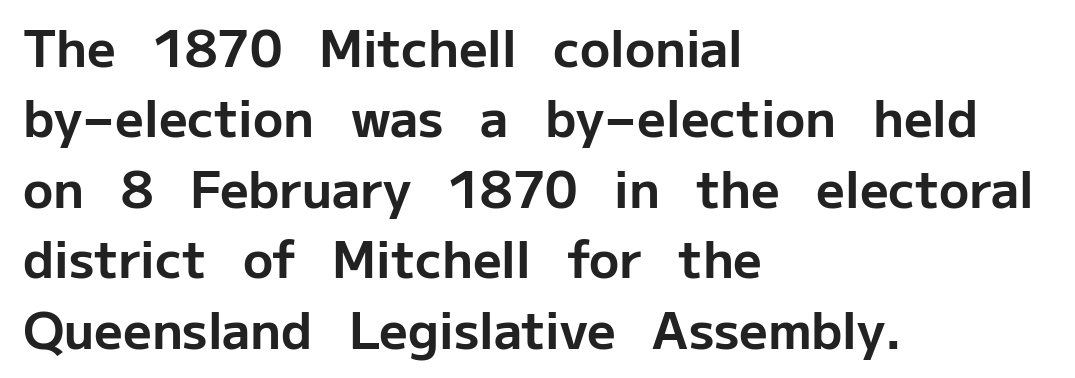
The line-height multiplier appears to be the usual default. The passage shown has conventional tracking throughout. Descender tails drop into unmarked territory. The strokes are fattened all the way to bold.
